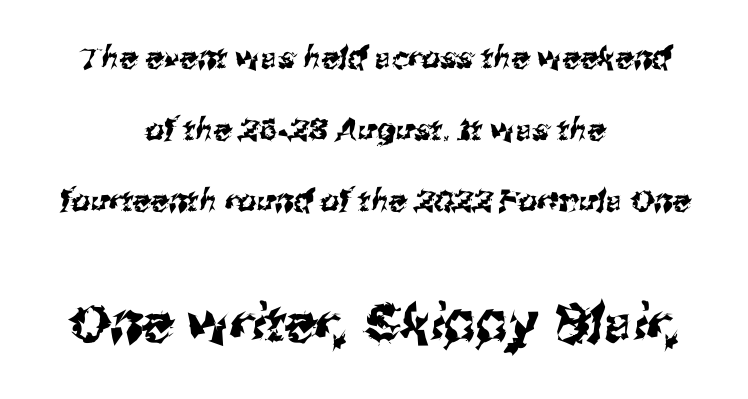
The passage shown begins with its smaller block and ends with its larger one. Letterform terminals end flat and unadorned throughout the passage. In terms of leading, this rendering errs on the spacious side. These lines are rendered in a variable-pitch font. The paragraph shown floats in the horizontal middle.
